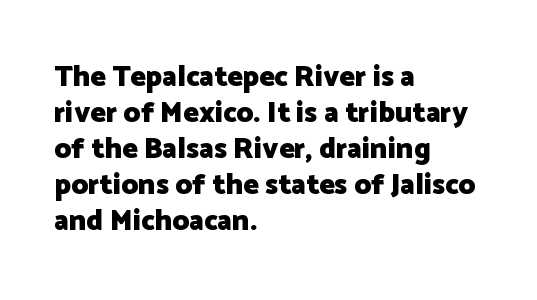
{"serif": "no", "italic": "no", "bold": "yes", "weight": "heavy", "width": "normal", "stroke_contrast": "low", "x_height": "medium", "monospaced": "no", "underline": "no", "align": "left", "line_spacing_ratio": 1.24, "letter_spacing": "normal", "letter_spacing_em": 0.0, "glyph_px": 29}
